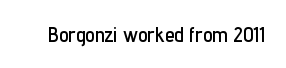
The image shows 21 px text type, upright; set normal letter spacing, not underlined.
